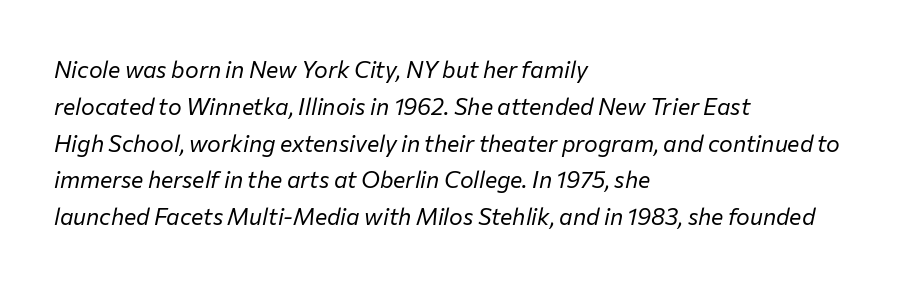
The image shows 23 px text type, italic (leaning right); set left-aligned, normal line spacing (1.6x), normal letter spacing, not underlined.
